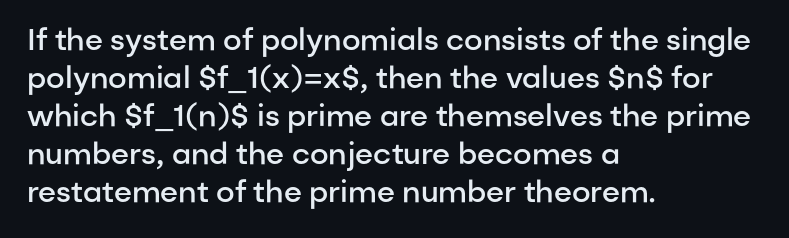
The image shows 30 px semibold sans-serif type, upright; set left-aligned, normal line spacing (1.27x), normal letter spacing, not underlined; low stroke contrast and a medium x-height.
